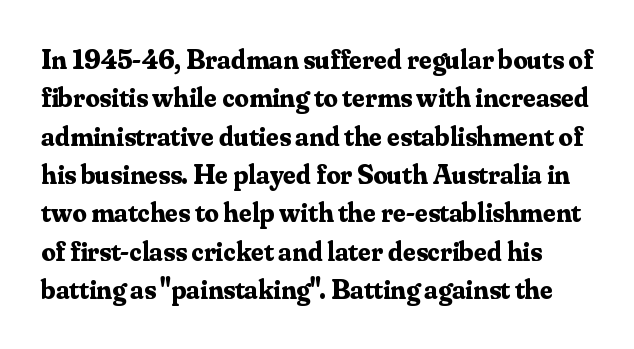
Q: Is the text bold? A: Yes.
Q: Is the text italic (slanted)? A: No, it is upright.
Q: Is the typeface a serif or a sans-serif typeface? A: Serif.
Q: Is the text underlined? A: No.
Q: Is the spacing between letters normal or unusually wide? A: Normal.
Q: Is the spacing between lines tight, normal or loose? A: Normal.
Q: Width (condensed, normal, or wide)? A: Normal.
Q: Stroke contrast? A: Medium.
Q: x-height? A: Small.
Q: Monospaced? A: No.
